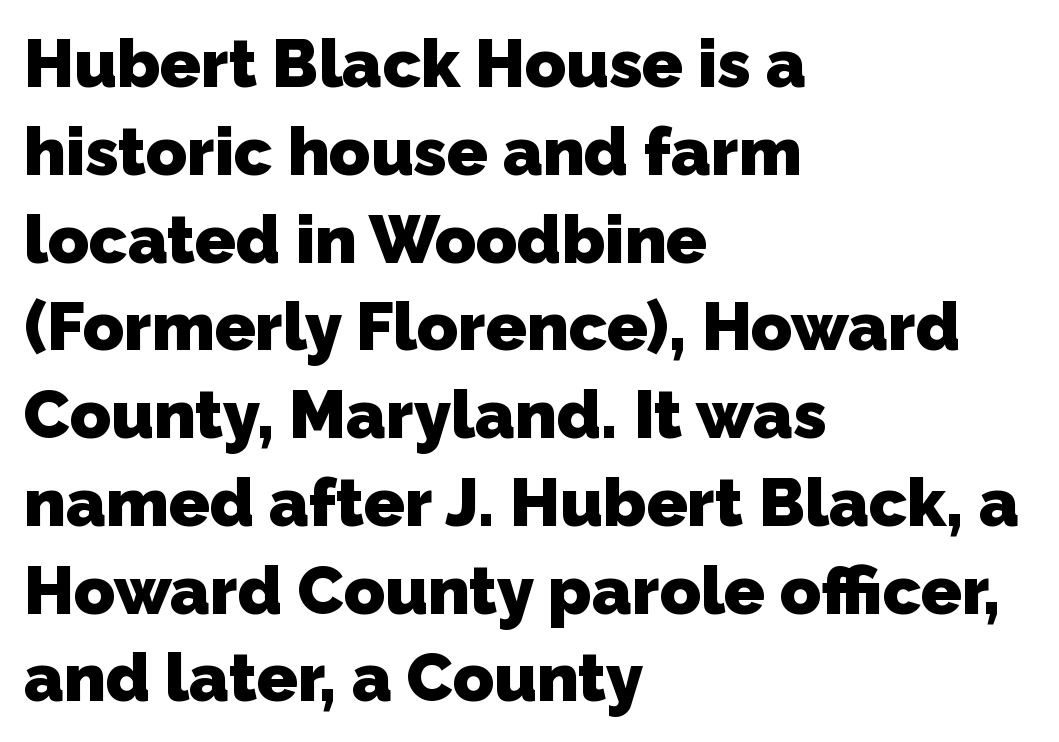
The image shows 67 px heavy sans-serif type; set left-aligned, normal line spacing (1.31x), normal letter spacing, not underlined; low stroke contrast and a medium x-height.
